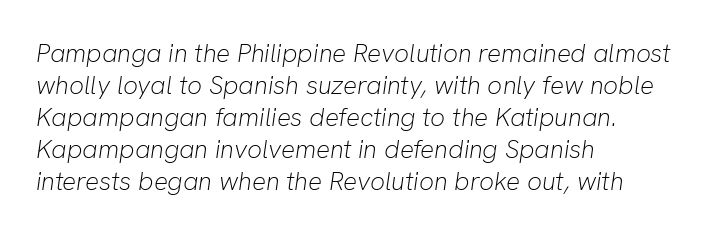
{"italic": "yes", "lean": "right", "slant_degrees": 8, "bold": "no", "underline": "no", "align": "left", "line_spacing_ratio": 1.23, "letter_spacing": "normal", "letter_spacing_em": 0.0, "glyph_px": 26}
